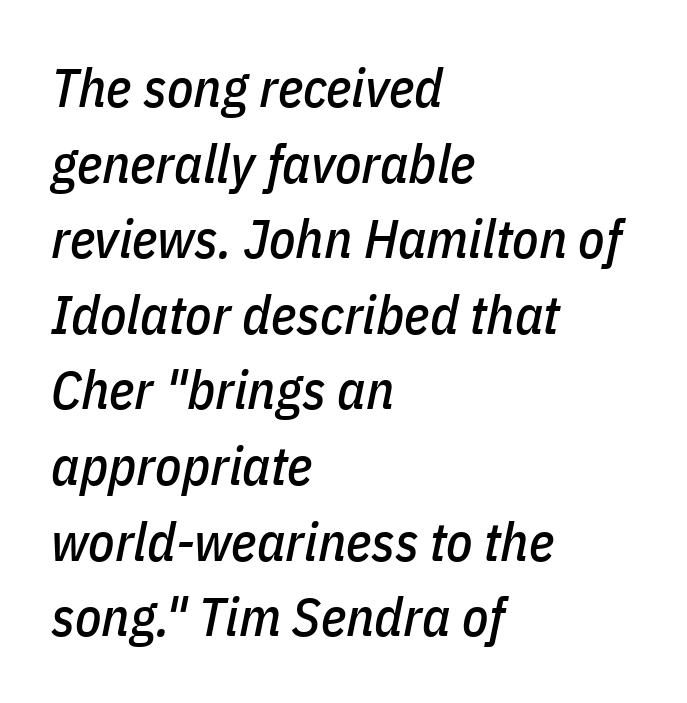
Summary of vertical rhythm: regular, with standard interline spacing. The letters sit at their default tracking, neither squeezed nor spread. Decoration check: the copy has no underline. The letters advance in unequal steps, a hallmark of proportional type.
